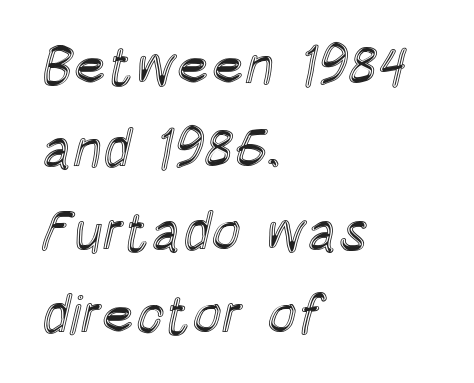
{"width": "condensed", "x_height": "large", "monospaced": "no", "underline": "no", "align": "left", "line_spacing": "normal", "line_spacing_ratio": 1.51, "letter_spacing": "normal", "letter_spacing_em": 0.0, "glyph_px": 55}
